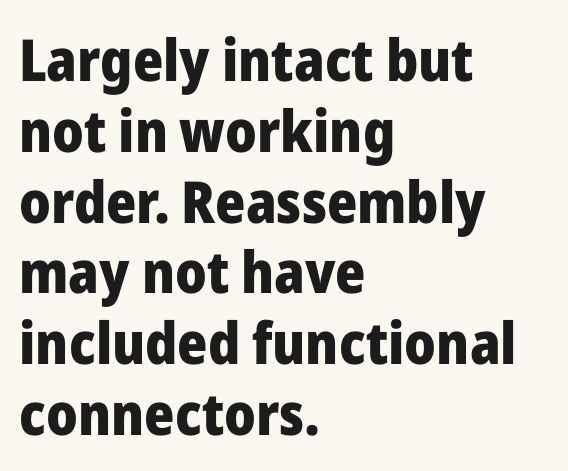
Bare-footed words on every line. Letterform terminals end flat and unadorned throughout the passage. Reading down the block, your eye returns to a fixed left position each line. These lines keep a tight, regular rhythm from letter to letter.
